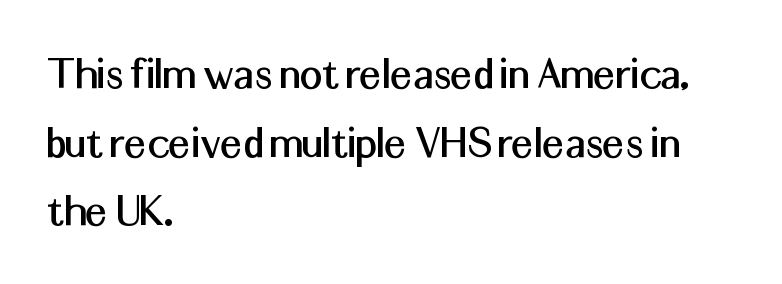
{"serif": "no", "italic": "no", "width": "normal", "stroke_contrast": "medium", "x_height": "medium", "monospaced": "no", "underline": "no", "align": "left", "line_spacing": "normal", "line_spacing_ratio": 1.4, "letter_spacing": "normal", "letter_spacing_em": 0.0, "glyph_px": 49}
